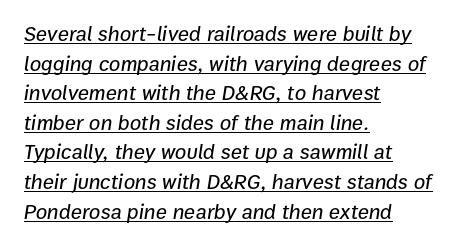
Q: Is the text italic (slanted)? A: Yes, it leans right by about 9 degrees.
Q: Is the text underlined? A: Yes.
Q: How is the paragraph aligned? A: Left-aligned.
Q: Is the spacing between letters normal or unusually wide? A: Normal.
Q: Is the spacing between lines tight, normal or loose? A: Normal.
